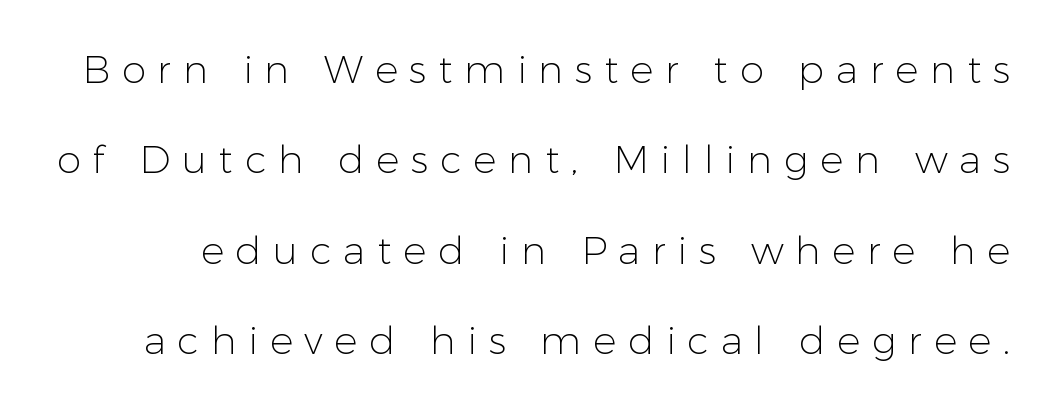
{"serif": "no", "italic": "no", "bold": "no", "weight": "light", "width": "normal", "stroke_contrast": "low", "x_height": "medium", "monospaced": "no", "underline": "no", "line_spacing": "loose", "line_spacing_ratio": 2.32, "letter_spacing": "wide", "letter_spacing_em": 0.3, "glyph_px": 39}
